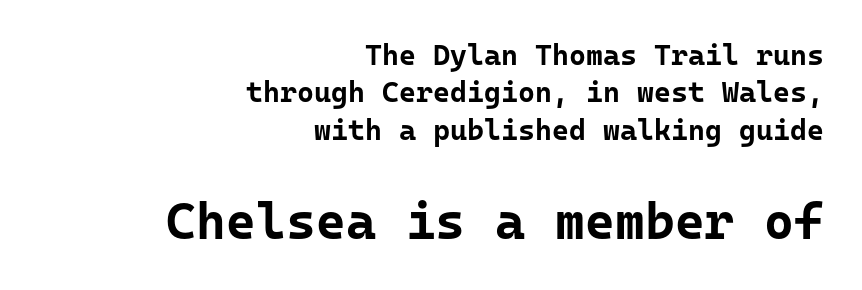
Q: Is the text bold? A: Yes.
Q: Is the text italic (slanted)? A: No, it is upright.
Q: Is the typeface a serif or a sans-serif typeface? A: Sans-serif.
Q: Is the text underlined? A: No.
Q: How is the paragraph aligned? A: Right-aligned.
Q: Is the spacing between letters normal or unusually wide? A: Normal.
Q: Is the spacing between lines tight, normal or loose? A: Normal.
Q: Which block of text is set in a larger size, the first (top) or the second (bottom)? A: The second (bottom) one.
Q: Width (condensed, normal, or wide)? A: Normal.
Q: Stroke contrast? A: Low.
Q: x-height? A: Medium.
Q: Monospaced? A: Yes.
